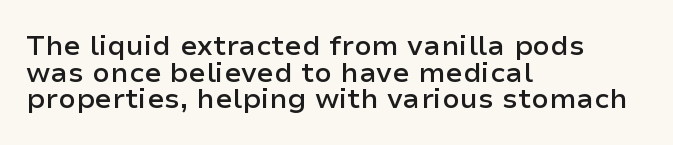
Bold? Not quite — semibold, heavier than regular but stopping short. These lines keep a tight, regular rhythm from letter to letter. Interline gaps are noticeably narrow in this sample. Does the copy run flush right? No — it runs flush left.
